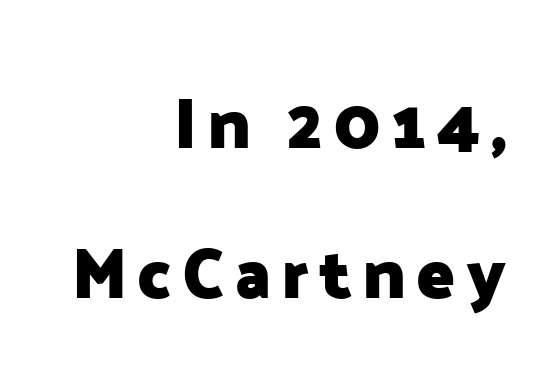
The image shows 71 px heavy sans-serif type, upright; set right-aligned, loose line spacing (2.11x), not underlined; low stroke contrast and a medium x-height.
